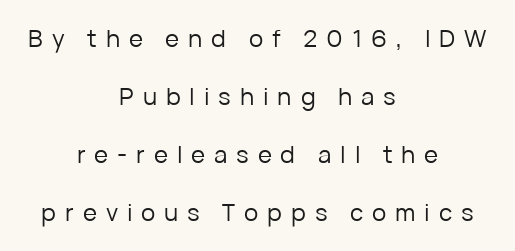
The image shows 24 px text type, upright; set centered, loose line spacing (2.41x), unusually wide letter spacing (+0.37 em), not underlined.
